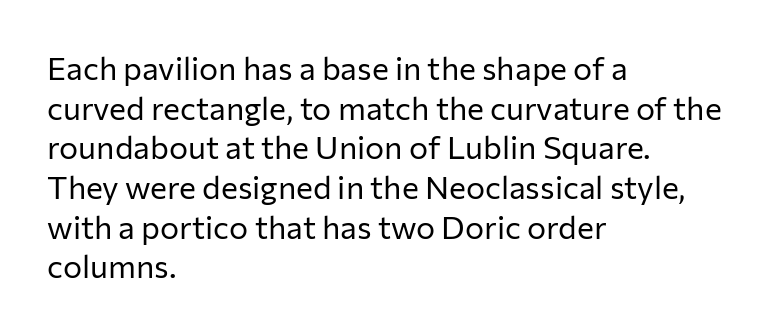
Q: Is the text bold? A: No.
Q: Is the text italic (slanted)? A: No, it is upright.
Q: Is the typeface a serif or a sans-serif typeface? A: Sans-serif.
Q: Is the text underlined? A: No.
Q: How is the paragraph aligned? A: Left-aligned.
Q: Is the spacing between letters normal or unusually wide? A: Normal.
Q: Width (condensed, normal, or wide)? A: Normal.
Q: Stroke contrast? A: Low.
Q: x-height? A: Medium.
Q: Monospaced? A: No.
